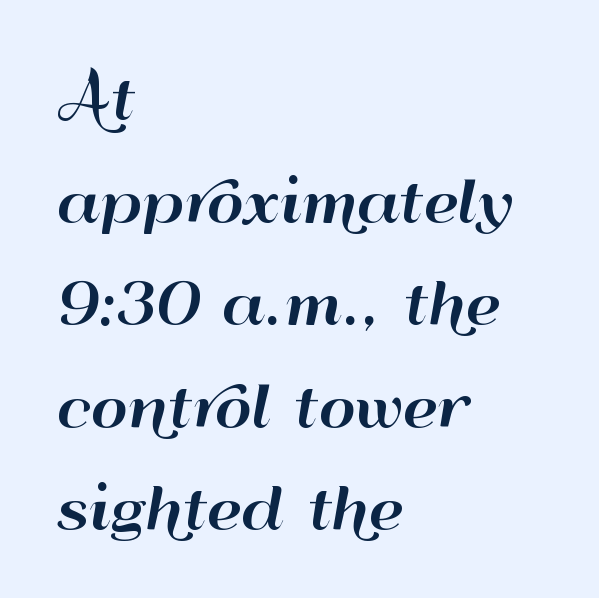
{"serif": "no", "width": "wide", "stroke_contrast": "high", "x_height": "small", "monospaced": "no", "underline": "no", "align": "left", "line_spacing_ratio": 1.8, "letter_spacing": "normal", "letter_spacing_em": 0.0, "glyph_px": 57}
